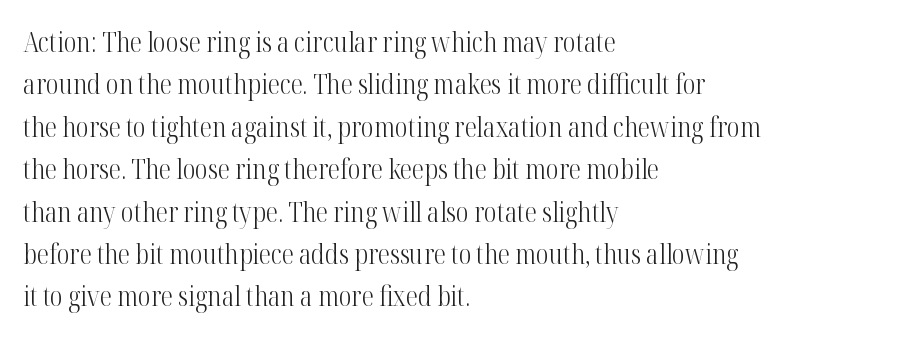
Q: Is the text bold? A: No.
Q: Is the text italic (slanted)? A: No, it is upright.
Q: Is the text underlined? A: No.
Q: How is the paragraph aligned? A: Left-aligned.
Q: Is the spacing between letters normal or unusually wide? A: Normal.
Q: Is the spacing between lines tight, normal or loose? A: Normal.
